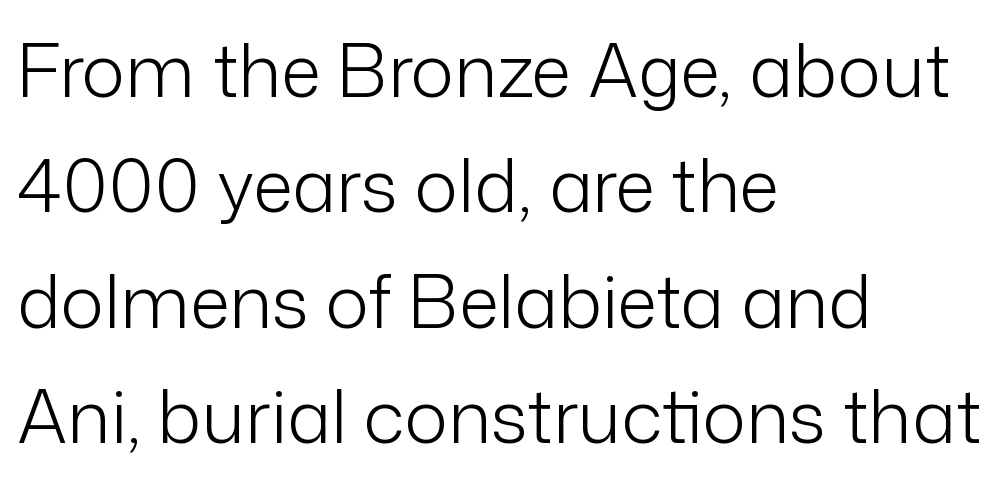
{"serif": "no", "italic": "no", "bold": "no", "weight": "light", "width": "normal", "stroke_contrast": "low", "x_height": "medium", "monospaced": "no", "underline": "no", "align": "left", "line_spacing": "normal", "line_spacing_ratio": 1.58, "letter_spacing": "normal", "letter_spacing_em": 0.0, "glyph_px": 73}
